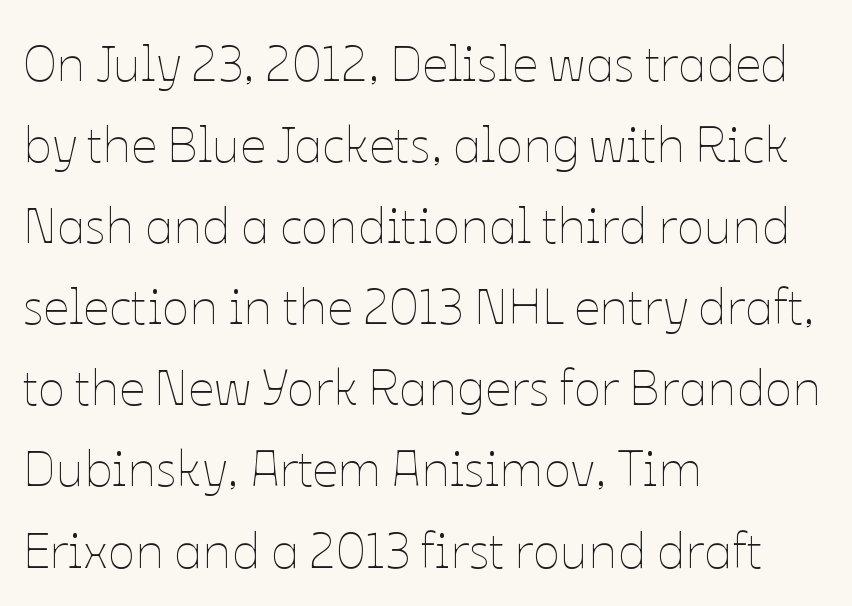
{"italic": "no", "bold": "no", "weight": "thin", "width": "normal", "stroke_contrast": "low", "x_height": "medium", "monospaced": "no", "underline": "no", "align": "left", "line_spacing": "normal", "line_spacing_ratio": 1.59, "letter_spacing": "normal", "letter_spacing_em": 0.0, "glyph_px": 51}
